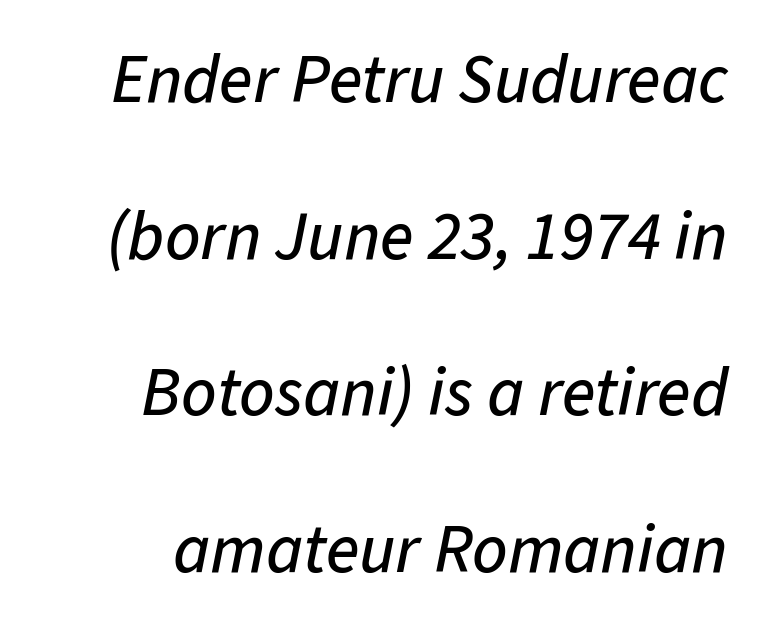
Q: Is the text italic (slanted)? A: Yes, it leans right by about 11 degrees.
Q: Is the text underlined? A: No.
Q: How is the paragraph aligned? A: Right-aligned.
Q: Is the spacing between letters normal or unusually wide? A: Normal.
Q: Is the spacing between lines tight, normal or loose? A: Loose.
Q: Width (condensed, normal, or wide)? A: Normal.
Q: Stroke contrast? A: Low.
Q: x-height? A: Medium.
Q: Monospaced? A: No.
